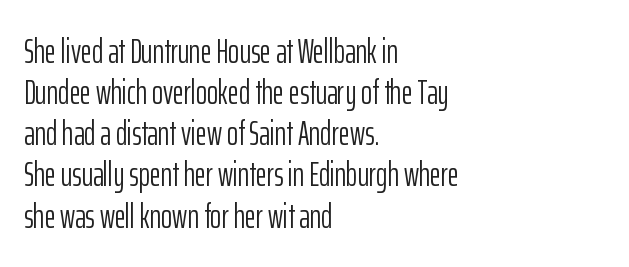
Horizontally, the lines are justified to the leading edge only. Do the characters align in a grid? No, the font is proportional. The space directly below the letters is spotless. This is sans-serif lettering, the kind often seen on screens and signage.
